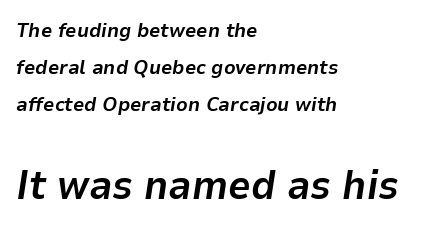
The image shows 40 px bold type, italic (leaning right); set left-aligned, line spacing 1.84x, normal letter spacing, not underlined; the second (bottom) block is 2.0x larger; low stroke contrast and a medium x-height.
